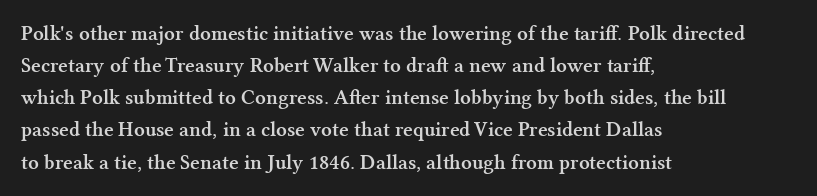
Q: Is the text bold? A: Yes.
Q: Is the text italic (slanted)? A: No, it is upright.
Q: Is the text underlined? A: No.
Q: How is the paragraph aligned? A: Left-aligned.
Q: Is the spacing between letters normal or unusually wide? A: Normal.
Q: Is the spacing between lines tight, normal or loose? A: Normal.
